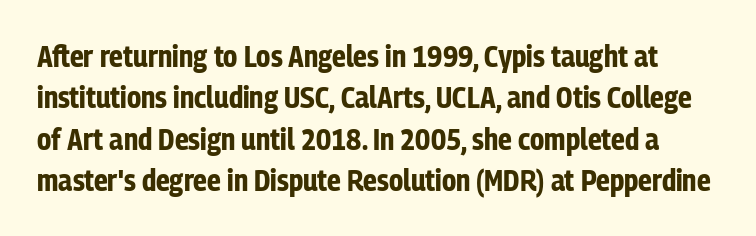
Q: Is the text bold? A: Yes.
Q: Is the text italic (slanted)? A: No, it is upright.
Q: Is the typeface a serif or a sans-serif typeface? A: Sans-serif.
Q: Is the text underlined? A: No.
Q: Is the spacing between letters normal or unusually wide? A: Normal.
Q: Is the spacing between lines tight, normal or loose? A: Normal.
Q: Width (condensed, normal, or wide)? A: Condensed.
Q: Stroke contrast? A: Low.
Q: x-height? A: Medium.
Q: Monospaced? A: No.
